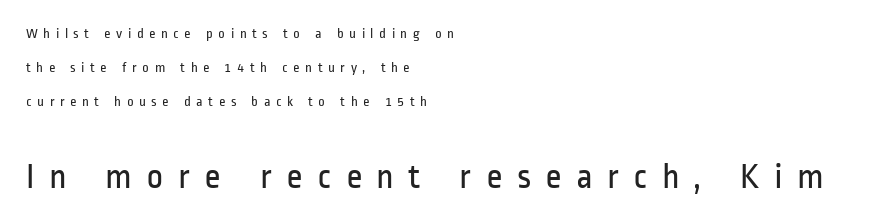
{"serif": "no", "italic": "no", "bold": "no", "weight": "regular", "width": "condensed", "stroke_contrast": "low", "x_height": "medium", "monospaced": "no", "underline": "no", "align": "left", "line_spacing": "loose", "line_spacing_ratio": 2.43, "letter_spacing": "wide", "letter_spacing_em": 0.39, "larger_block": "second", "size_ratio": 2.57, "glyph_px": 36}
